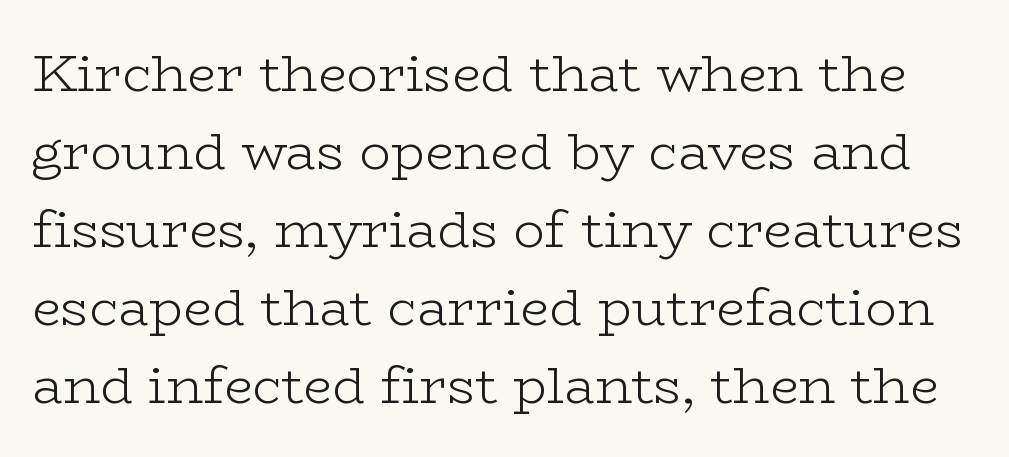
The image shows 52 px light, wide serif type, upright; set normal line spacing (1.5x), normal letter spacing, not underlined; low stroke contrast and a medium x-height.
